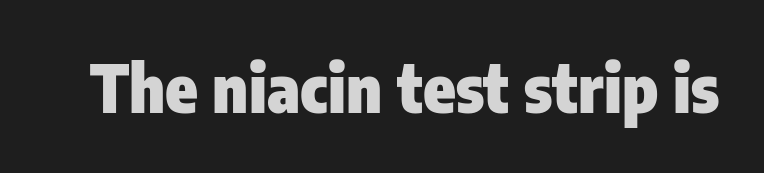
Tall strokes in this sample are plumb rather than angled. Underline: absent. A dark, heavy texture on the line: the type is bold. Proportional: the letters do not fall into vertical columns. The horizontal fit of the characters is conventional and even.
